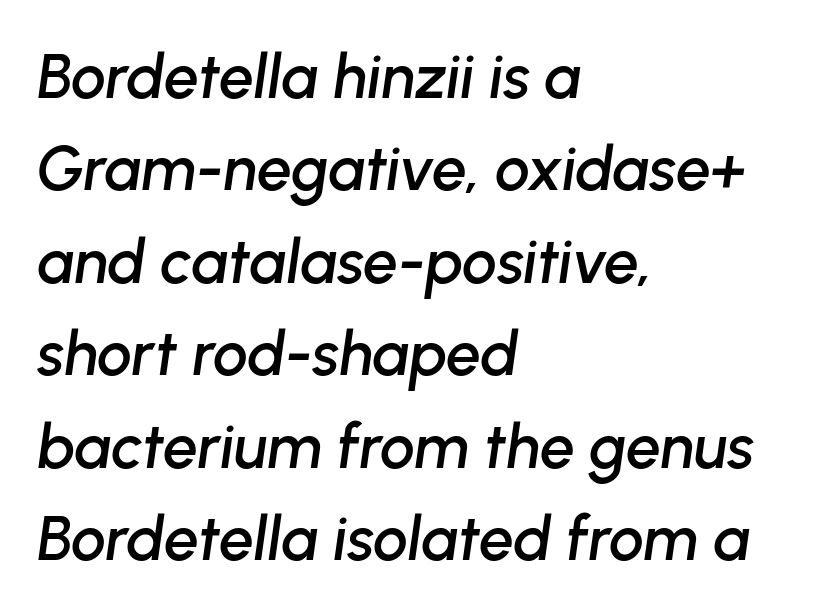
{"italic": "yes", "lean": "right", "slant_degrees": 8, "width": "normal", "stroke_contrast": "low", "x_height": "medium", "monospaced": "no", "underline": "no", "align": "left", "line_spacing": "normal", "line_spacing_ratio": 1.49, "letter_spacing": "normal", "letter_spacing_em": 0.0, "glyph_px": 62}
